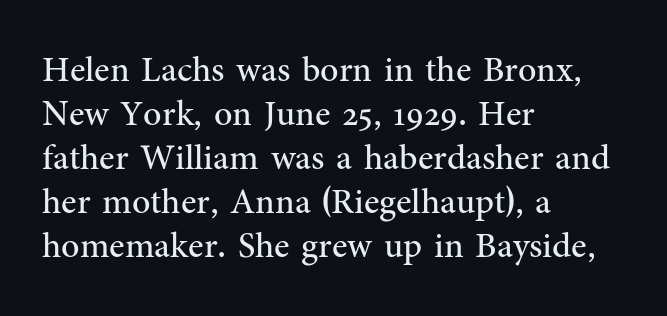
{"serif": "yes", "italic": "no", "bold": "no", "weight": "regular", "width": "normal", "stroke_contrast": "medium", "x_height": "medium", "monospaced": "no", "underline": "no", "align": "left", "line_spacing_ratio": 1.22, "letter_spacing": "normal", "letter_spacing_em": 0.0, "glyph_px": 36}
